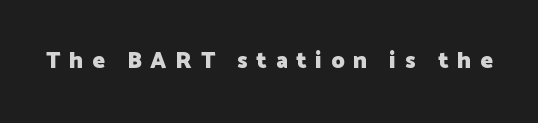
The image shows 23 px bold type, upright; set unusually wide letter spacing (+0.38 em), not underlined.
